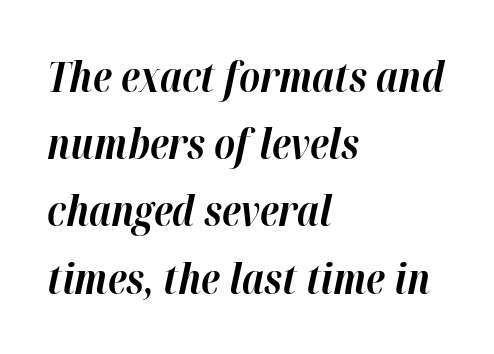
Default kerning and tracking; the words read as compact shapes. Line starts are locked; line ends wander. A normal amount of white space separates one row of letters from the next. The glyphs look as if they've been sheared to an angle. The letters advance in unequal steps, a hallmark of proportional type. The string is rendered with underlining switched off.
